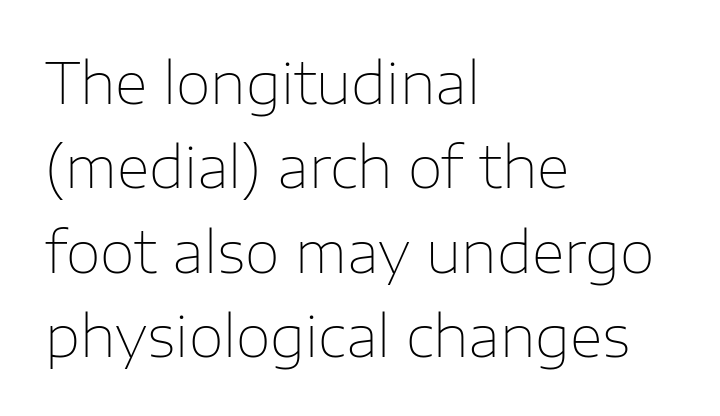
{"serif": "no", "italic": "no", "bold": "no", "weight": "thin", "width": "normal", "stroke_contrast": "low", "x_height": "medium", "monospaced": "no", "underline": "no", "align": "left", "line_spacing": "normal", "line_spacing_ratio": 1.48, "letter_spacing": "normal", "letter_spacing_em": 0.0, "glyph_px": 57}
